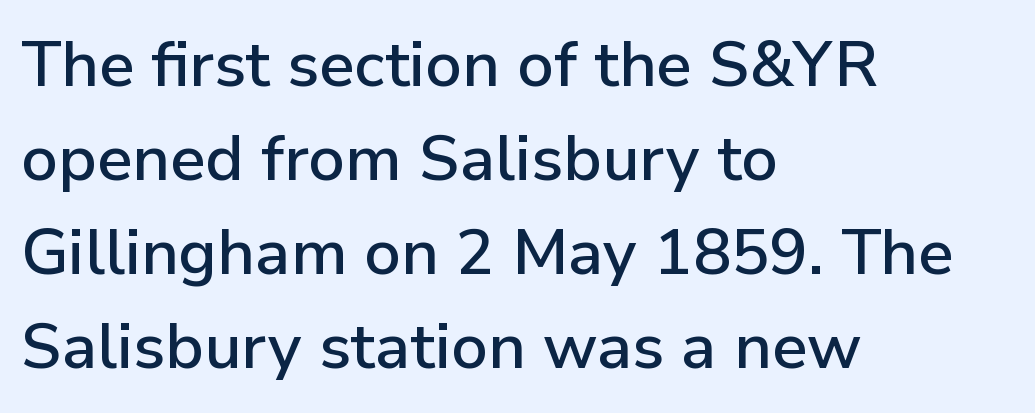
{"serif": "no", "italic": "no", "width": "normal", "stroke_contrast": "low", "x_height": "medium", "monospaced": "no", "underline": "no", "align": "left", "line_spacing": "normal", "line_spacing_ratio": 1.47, "letter_spacing": "normal", "letter_spacing_em": 0.0, "glyph_px": 64}
